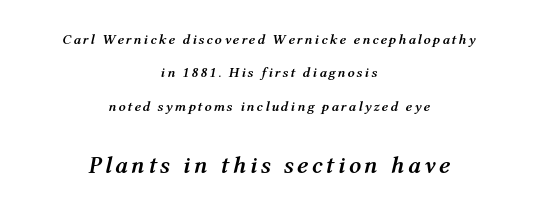
Q: Is the text bold? A: Yes.
Q: Is the text italic (slanted)? A: Yes, it leans right by about 12 degrees.
Q: Is the text underlined? A: No.
Q: How is the paragraph aligned? A: Centered.
Q: Is the spacing between lines tight, normal or loose? A: Loose.
Q: Which block of text is set in a larger size, the first (top) or the second (bottom)? A: The second (bottom) one.
